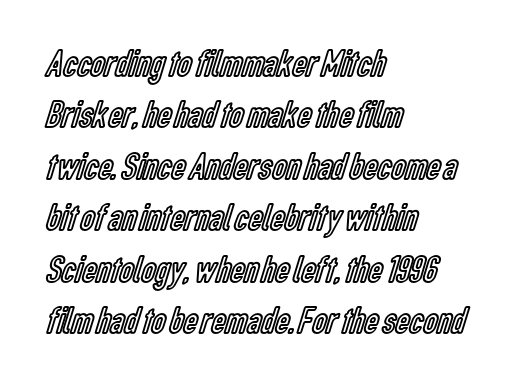
Q: Is the text italic (slanted)? A: Yes.
Q: Is the text underlined? A: No.
Q: How is the paragraph aligned? A: Left-aligned.
Q: Is the spacing between letters normal or unusually wide? A: Normal.
Q: Is the spacing between lines tight, normal or loose? A: Normal.
Q: Width (condensed, normal, or wide)? A: Condensed.
Q: x-height? A: Medium.
Q: Monospaced? A: No.
